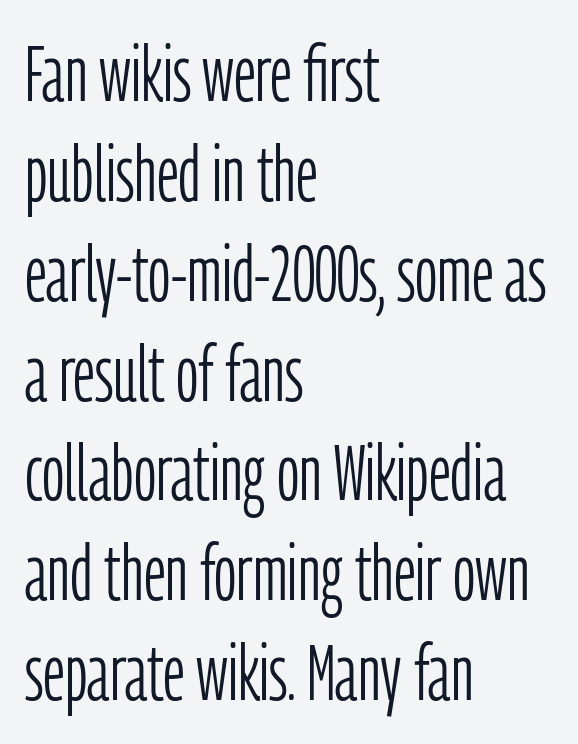
The image shows 78 px light, condensed sans-serif type, upright; set left-aligned, normal line spacing (1.28x), normal letter spacing, not underlined; low stroke contrast and a medium x-height.
